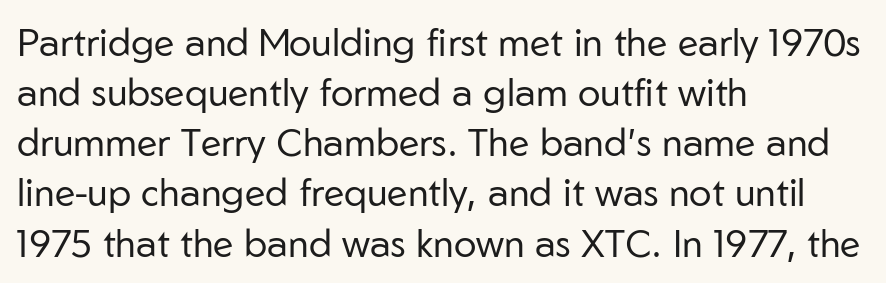
What kind of face is this? One without serifs — a sans. The typesetting does not lean heavy: it is not bold. Alignment: flush left. You could not count columns in this text — the font is proportionally spaced. Successive baselines arrive at the customary interval.
